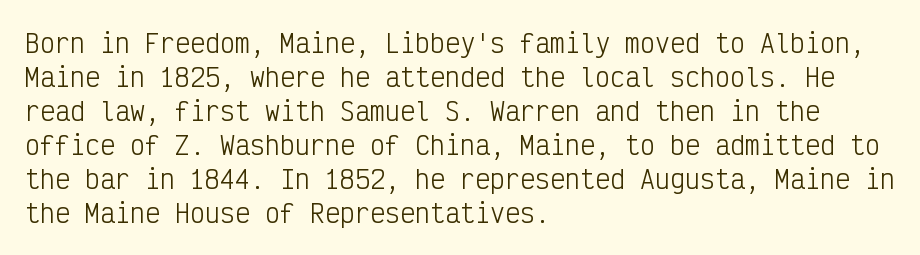
The image shows 25 px text type, upright; set left-aligned, normal line spacing (1.36x), normal letter spacing, not underlined.
